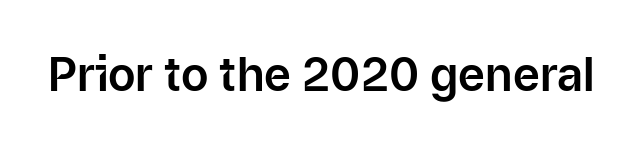
The image shows 46 px sans-serif type, upright; set normal letter spacing, not underlined; low stroke contrast and a medium x-height.
